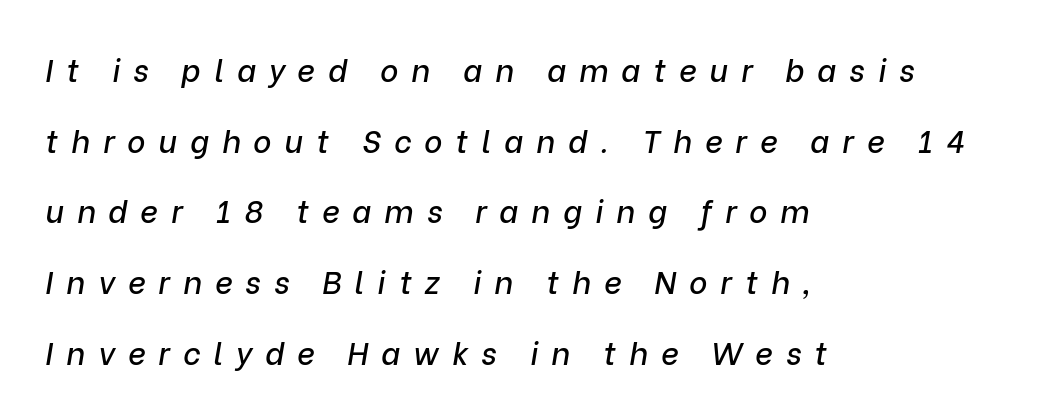
Whoever set this chose breathing room over compactness in the vertical rhythm. The rendering uses natural spacing where letterforms have individual widths. The lines are quadded left. Emphasis-style slanted type is in use.
